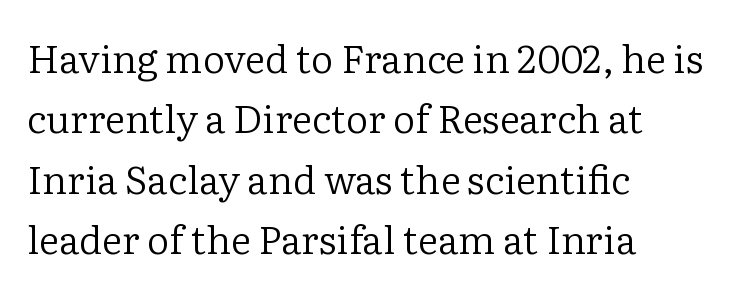
This rendering features lettering with no underline. Spacing verdict: proportional, widths tailored to each character. Caption: standard tracking, unaltered. Stroke terminals: seriffed.
